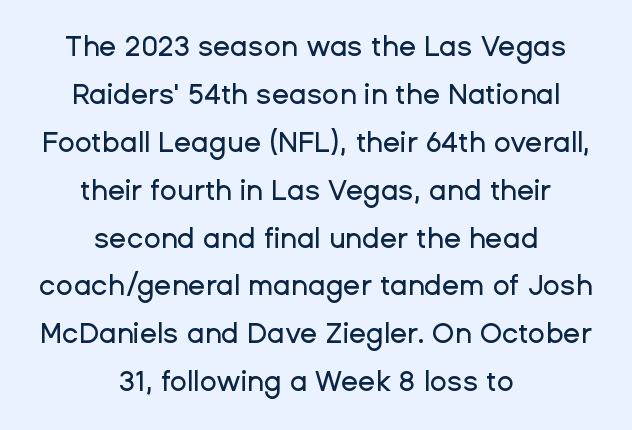
The rendering positions every line midway between the sides. The string is rendered with underlining switched off. Posture: straight, roman, zero tilt. Think of a printed novel: that variable character pitch is what you see here.
